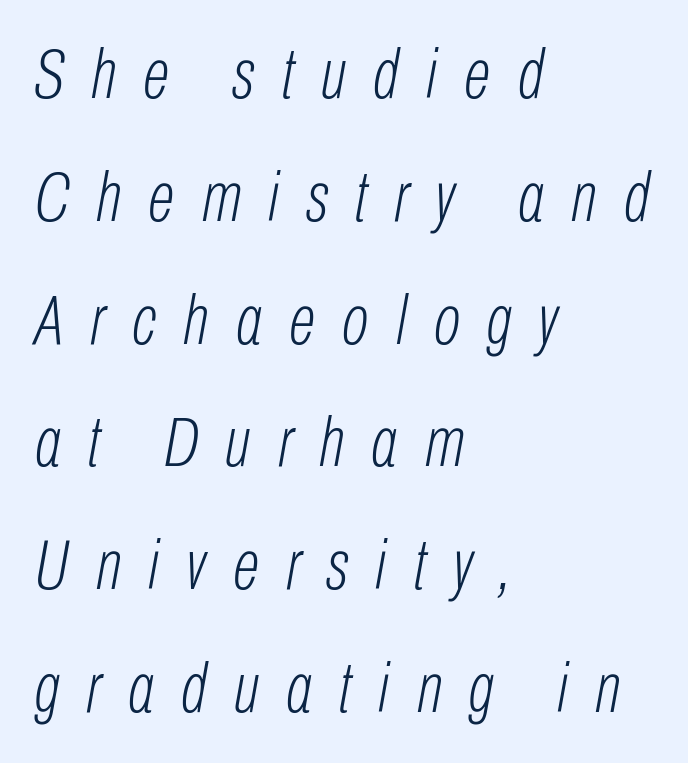
Q: Is the text bold? A: No.
Q: Is the text italic (slanted)? A: Yes, it leans right by about 10 degrees.
Q: Is the text underlined? A: No.
Q: How is the paragraph aligned? A: Left-aligned.
Q: Is the spacing between letters normal or unusually wide? A: Unusually wide.
Q: Width (condensed, normal, or wide)? A: Condensed.
Q: Stroke contrast? A: Low.
Q: x-height? A: Medium.
Q: Monospaced? A: No.
